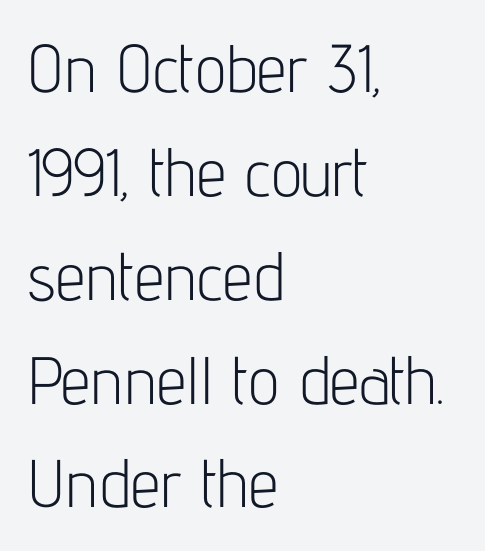
{"serif": "no", "italic": "no", "bold": "no", "weight": "light", "width": "condensed", "stroke_contrast": "low", "x_height": "medium", "monospaced": "no", "underline": "no", "align": "left", "line_spacing": "normal", "line_spacing_ratio": 1.55, "letter_spacing": "normal", "letter_spacing_em": 0.0, "glyph_px": 67}
